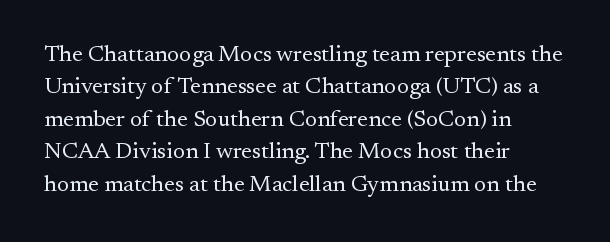
Q: Is the text bold? A: No.
Q: Is the text italic (slanted)? A: No, it is upright.
Q: Is the text underlined? A: No.
Q: How is the paragraph aligned? A: Left-aligned.
Q: Is the spacing between letters normal or unusually wide? A: Normal.
Q: Is the spacing between lines tight, normal or loose? A: Normal.
